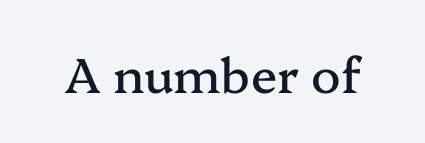
{"serif": "yes", "italic": "no", "width": "normal", "stroke_contrast": "medium", "x_height": "medium", "monospaced": "no", "underline": "no", "letter_spacing": "normal", "letter_spacing_em": 0.0, "glyph_px": 49}
